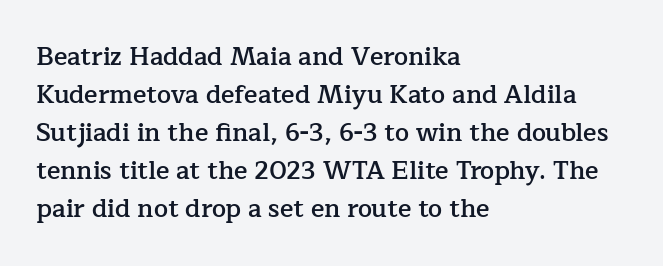
{"italic": "no", "bold": "semi", "underline": "no", "align": "left", "line_spacing": "normal", "line_spacing_ratio": 1.52, "letter_spacing": "normal", "letter_spacing_em": 0.0, "glyph_px": 25}
